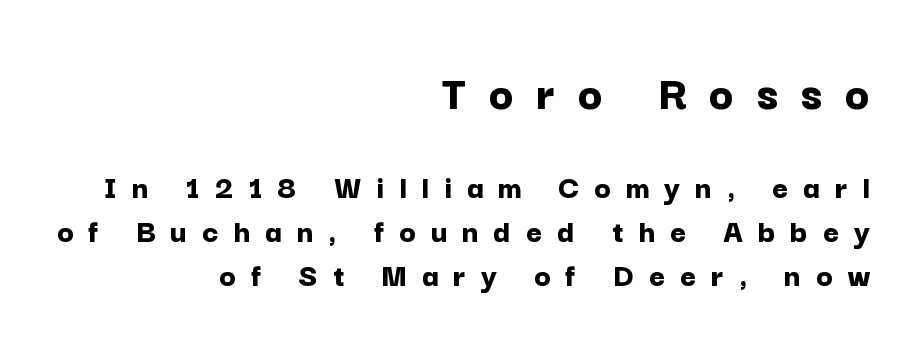
The image shows 51 px bold sans-serif type, upright; set right-aligned, normal line spacing (1.3x), unusually wide letter spacing (+0.44 em), not underlined; the first (top) block is 1.5x larger; low stroke contrast and a medium x-height.
